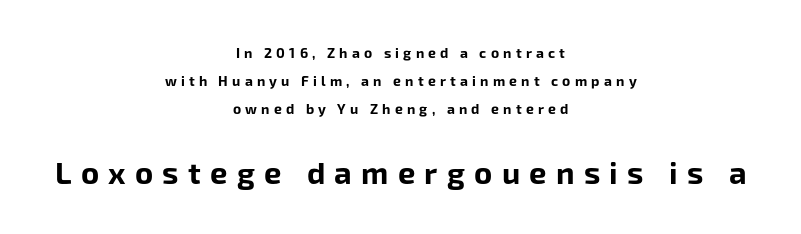
The image shows 31 px bold sans-serif type, upright; set centered, loose line spacing (2.01x), unusually wide letter spacing (+0.3 em), not underlined; the second (bottom) block is 2.21x larger; low stroke contrast and a medium x-height.
